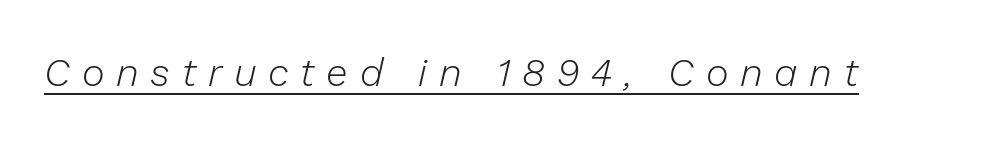
Q: Is the text bold? A: No.
Q: Is the text italic (slanted)? A: Yes, it leans right by about 13 degrees.
Q: Is the text underlined? A: Yes.
Q: Is the spacing between letters normal or unusually wide? A: Unusually wide.
Q: Width (condensed, normal, or wide)? A: Normal.
Q: Stroke contrast? A: Low.
Q: x-height? A: Medium.
Q: Monospaced? A: No.
